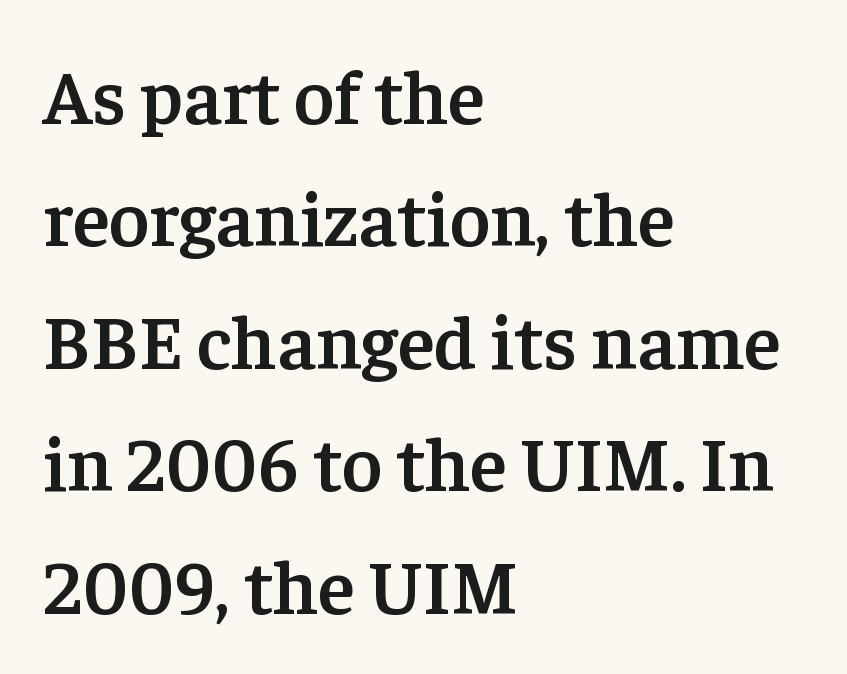
I'd describe the lettering as semibold — firm but not a full bold. Observe the ordinary spacing: letters are neighbours, not strangers. Leading matches the norm, producing a regular column. The specimen omits any rule beneath the text block's lines. This rendering uses left alignment, leaving the right contour irregular.
